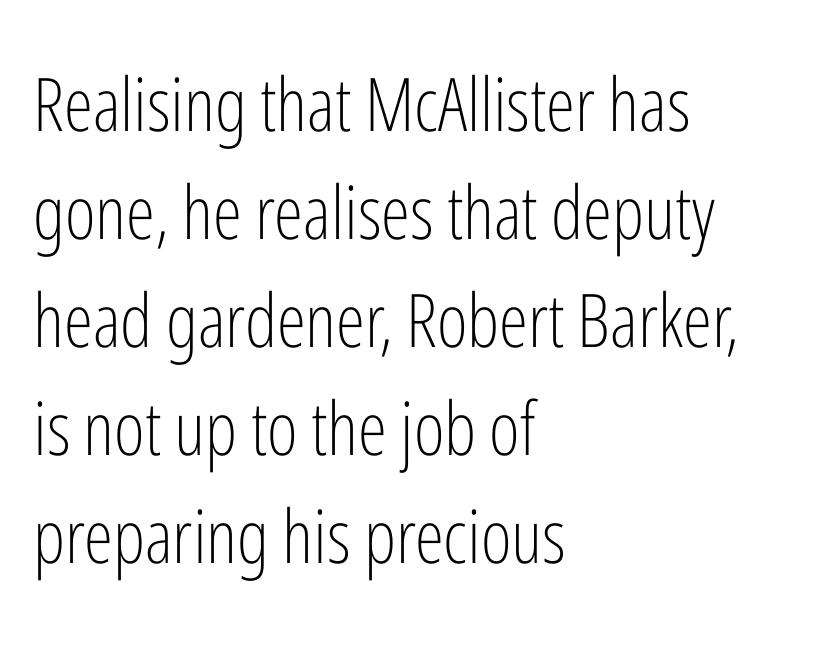
Q: Is the text bold? A: No.
Q: Is the text italic (slanted)? A: No, it is upright.
Q: Is the typeface a serif or a sans-serif typeface? A: Sans-serif.
Q: Is the text underlined? A: No.
Q: How is the paragraph aligned? A: Left-aligned.
Q: Is the spacing between letters normal or unusually wide? A: Normal.
Q: Is the spacing between lines tight, normal or loose? A: Normal.
Q: Width (condensed, normal, or wide)? A: Condensed.
Q: Stroke contrast? A: Low.
Q: x-height? A: Medium.
Q: Monospaced? A: No.
